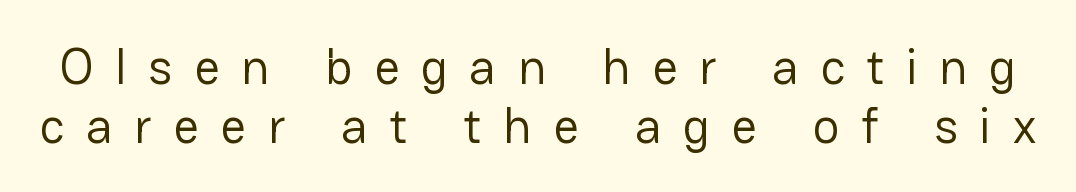
Varying glyph widths throughout — classic text-font behaviour. No italicization has been applied; the sample stays upright. Think standard paragraph weight, or any step lighter than that. Has an underline been added? It has not. Display-style spreading of the glyphs; the letterfit is very open. Typographically, this falls in the sans-serif category.
